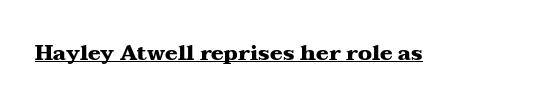
Q: Is the text bold? A: Yes.
Q: Is the text italic (slanted)? A: No, it is upright.
Q: Is the text underlined? A: Yes.
Q: Is the spacing between letters normal or unusually wide? A: Normal.
